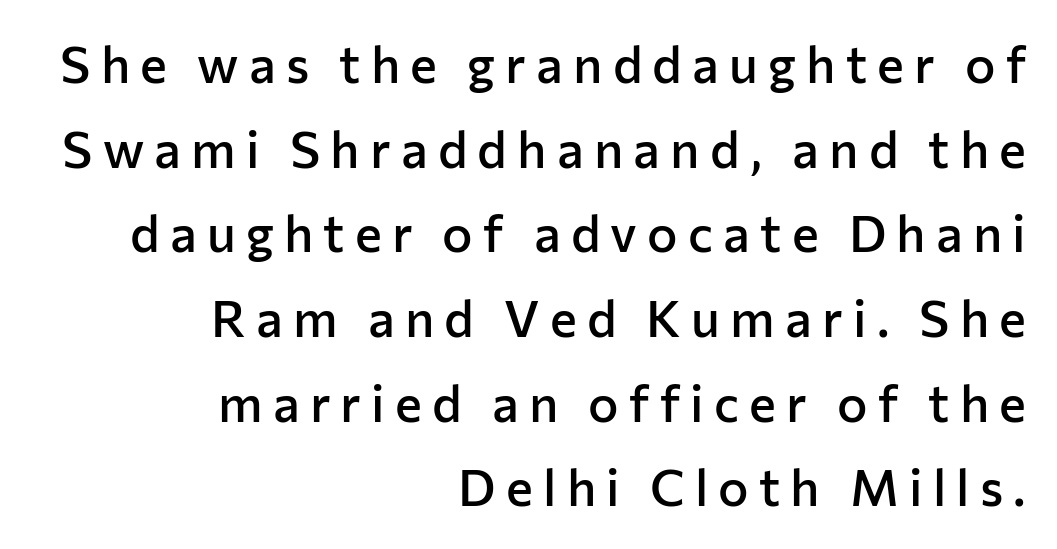
Q: Is the text bold? A: Semi-bold.
Q: Is the text italic (slanted)? A: No, it is upright.
Q: Is the typeface a serif or a sans-serif typeface? A: Sans-serif.
Q: Is the text underlined? A: No.
Q: How is the paragraph aligned? A: Right-aligned.
Q: Is the spacing between letters normal or unusually wide? A: Unusually wide.
Q: Is the spacing between lines tight, normal or loose? A: Normal.
Q: Width (condensed, normal, or wide)? A: Normal.
Q: Stroke contrast? A: Low.
Q: x-height? A: Medium.
Q: Monospaced? A: No.
